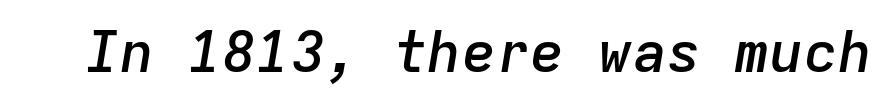
Look at the stroke-to-counter ratio: somewhat heavy, a semibold. The baseline area is clear. There's an unmistakable incline to the writing here. This sample has the even, mechanical cadence of fixed-width lettering. Glyph-to-glyph distance matches everyday printed text.
